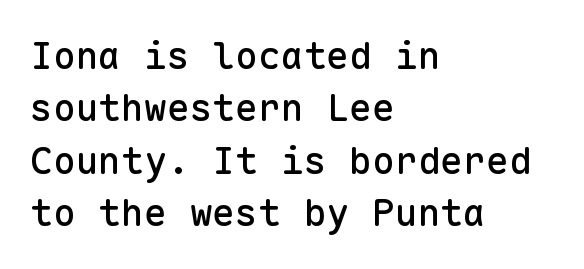
The image shows 38 px sans-serif type, upright, monospaced; set left-aligned, normal line spacing (1.38x), normal letter spacing, not underlined; low stroke contrast and a medium x-height.
